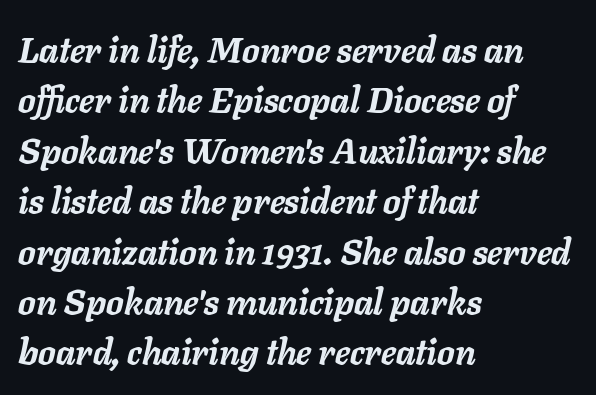
The image shows 35 px semibold type, italic (leaning right); set left-aligned, normal line spacing (1.44x), normal letter spacing, not underlined; low stroke contrast and a medium x-height.
